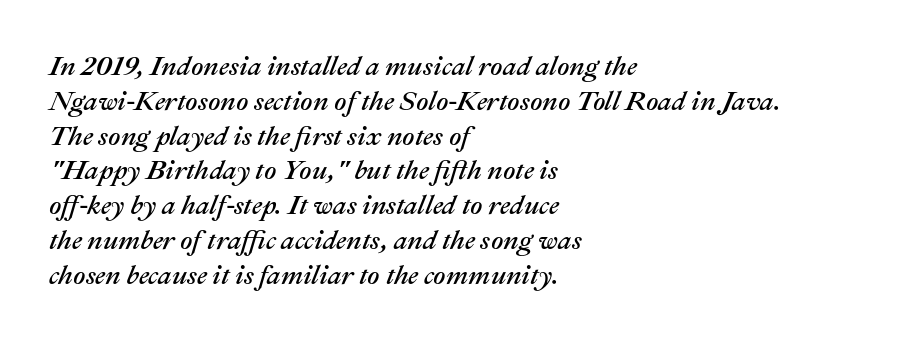
{"italic": "yes", "lean": "right", "slant_degrees": 22, "underline": "no", "align": "left", "line_spacing": "normal", "line_spacing_ratio": 1.29, "letter_spacing": "normal", "letter_spacing_em": 0.0, "glyph_px": 27}
